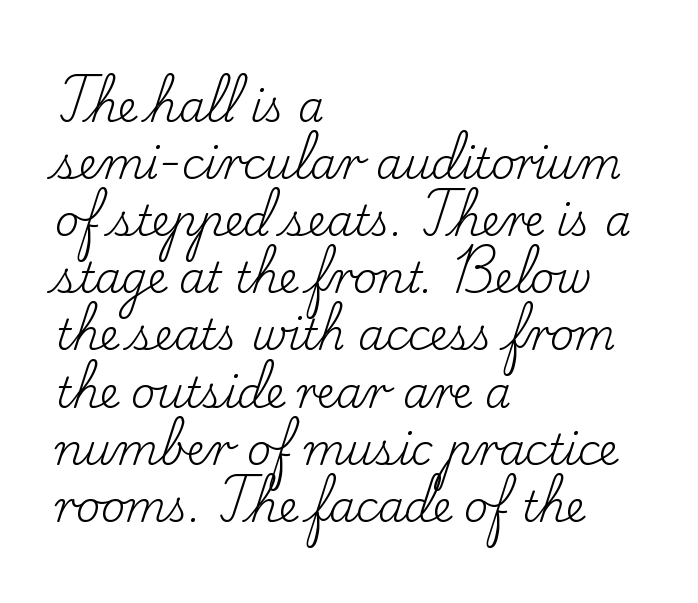
The image shows 42 px regular-weight serif type; set left-aligned, normal line spacing (1.36x), normal letter spacing, not underlined; low stroke contrast and a small x-height.
